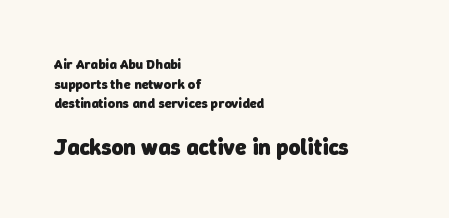
Vertical spacing — default. Nobody drew a line under any word here. The letters in the lower block stand taller than those in the block above. Students, note that the glyphs here touch the page at normal intervals. In CSS terms this would be text-align: left.
